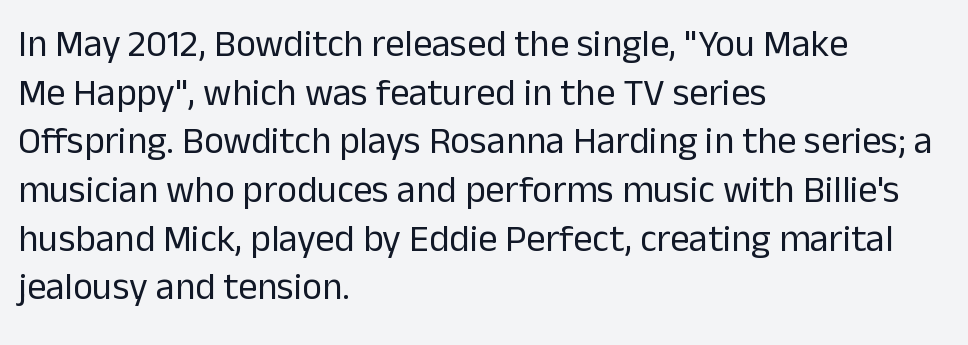
The image shows 38 px regular-weight sans-serif type, upright; set left-aligned, normal line spacing (1.28x), normal letter spacing, not underlined; low stroke contrast and a medium x-height.
